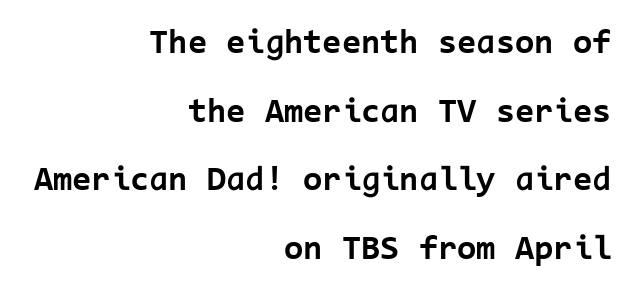
The image shows 35 px bold sans-serif type, upright, monospaced; set right-aligned, loose line spacing (1.96x), normal letter spacing, not underlined; low stroke contrast and a medium x-height.
